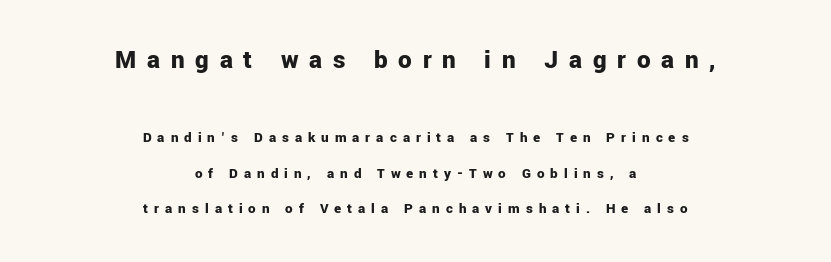
The designer dialed line spacing up above the default. Plain, unruled lines of type. Posture: straight, roman, zero tilt. The more generous point size was reserved for the upper chunk. The line texture is sparse and dotted thanks to wide tracking.
